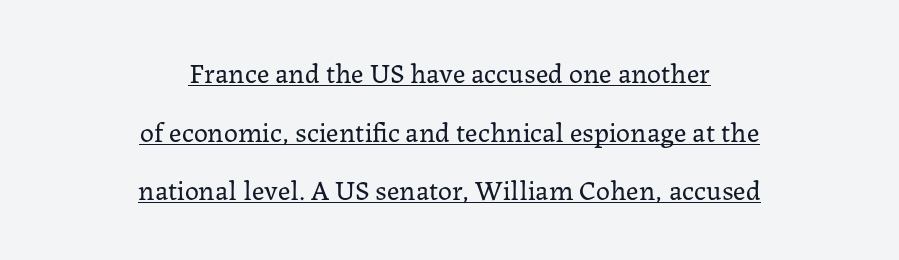
{"serif": "yes", "italic": "no", "bold": "no", "weight": "regular", "width": "normal", "stroke_contrast": "low", "x_height": "medium", "monospaced": "no", "underline": "yes", "align": "center", "line_spacing": "loose", "line_spacing_ratio": 2.09, "letter_spacing": "normal", "letter_spacing_em": 0.0, "glyph_px": 28}
